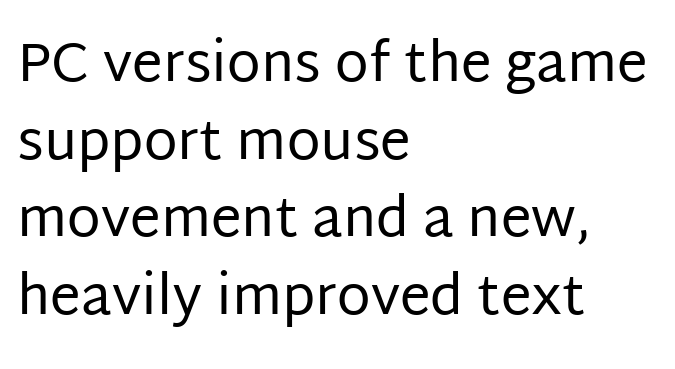
{"serif": "no", "italic": "no", "bold": "no", "weight": "regular", "width": "normal", "stroke_contrast": "low", "x_height": "large", "monospaced": "no", "underline": "no", "align": "left", "line_spacing": "normal", "line_spacing_ratio": 1.41, "letter_spacing": "normal", "letter_spacing_em": 0.0, "glyph_px": 55}
